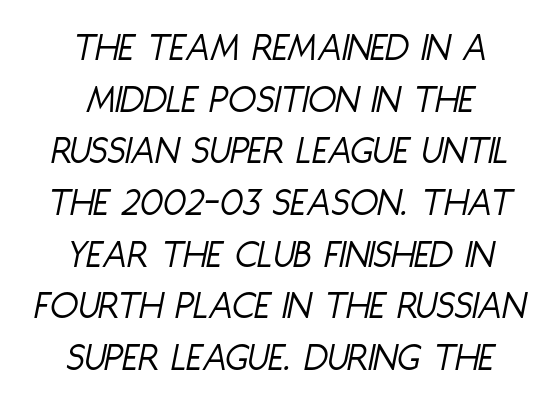
Q: Is the text bold? A: No.
Q: Is the text italic (slanted)? A: Yes, it leans right by about 11 degrees.
Q: Is the text underlined? A: No.
Q: How is the paragraph aligned? A: Centered.
Q: Is the spacing between letters normal or unusually wide? A: Normal.
Q: Is the spacing between lines tight, normal or loose? A: Normal.
Q: Width (condensed, normal, or wide)? A: Condensed.
Q: Stroke contrast? A: Low.
Q: x-height? A: Large.
Q: Monospaced? A: No.
